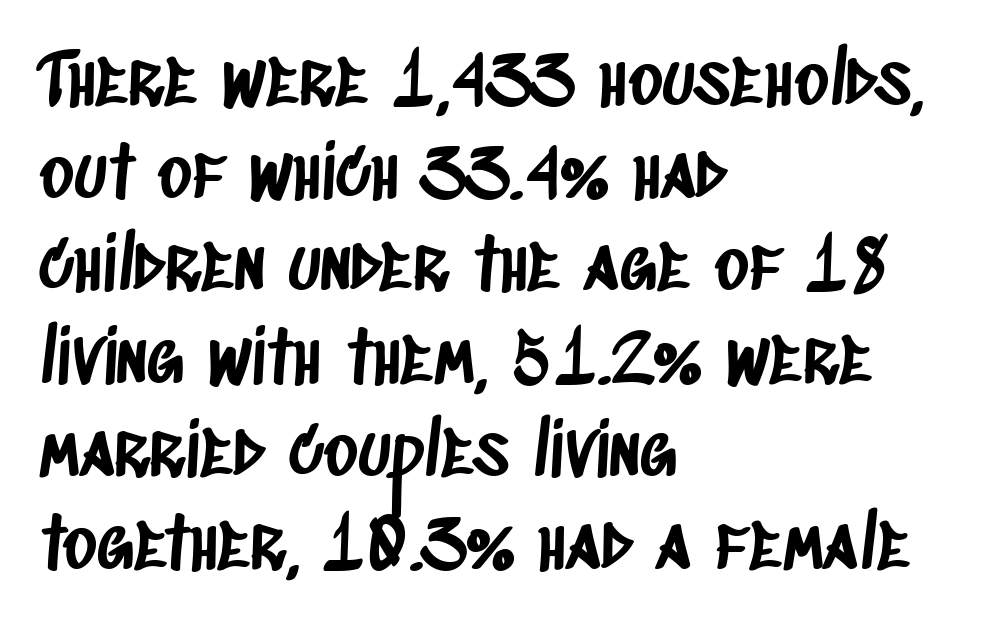
{"serif": "no", "width": "condensed", "stroke_contrast": "low", "x_height": "large", "monospaced": "no", "underline": "no", "align": "left", "line_spacing": "normal", "line_spacing_ratio": 1.27, "letter_spacing": "normal", "letter_spacing_em": 0.0, "glyph_px": 73}
